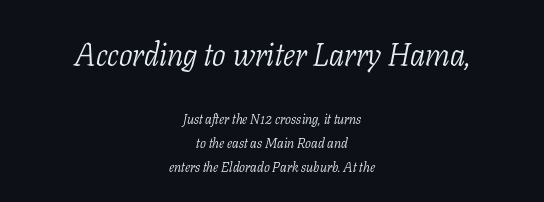
This rendering features lettering with no underline. This layout puts the oversized block above and the modest block below. Quick note: italic. Do the characters align in a grid? No, the font is proportional. Line starts and ends both wander, symmetrically.
